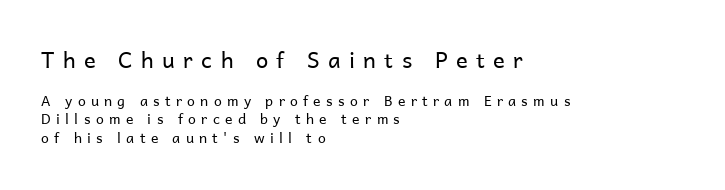
{"italic": "no", "bold": "no", "underline": "no", "align": "left", "line_spacing": "normal", "line_spacing_ratio": 1.32, "letter_spacing": "wide", "letter_spacing_em": 0.38, "larger_block": "first", "size_ratio": 1.57, "glyph_px": 22}
